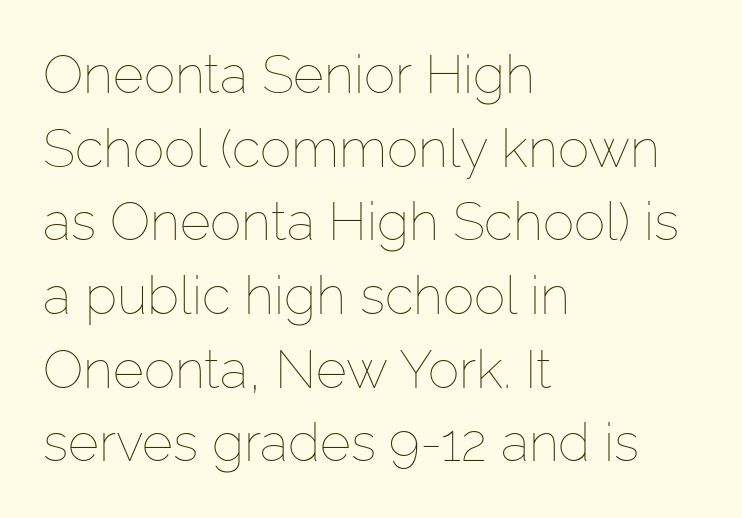
{"italic": "no", "bold": "no", "weight": "thin", "width": "normal", "stroke_contrast": "low", "x_height": "medium", "monospaced": "no", "underline": "no", "align": "left", "line_spacing": "normal", "line_spacing_ratio": 1.39, "letter_spacing": "normal", "letter_spacing_em": 0.0, "glyph_px": 53}
